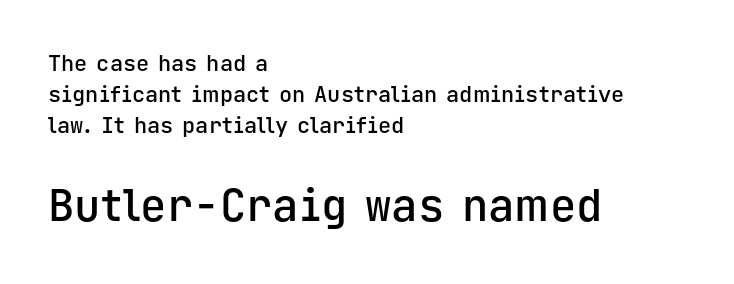
Q: Is the text bold? A: Semi-bold.
Q: Is the text italic (slanted)? A: No, it is upright.
Q: Is the typeface a serif or a sans-serif typeface? A: Sans-serif.
Q: Is the text underlined? A: No.
Q: How is the paragraph aligned? A: Left-aligned.
Q: Is the spacing between letters normal or unusually wide? A: Normal.
Q: Is the spacing between lines tight, normal or loose? A: Normal.
Q: Which block of text is set in a larger size, the first (top) or the second (bottom)? A: The second (bottom) one.
Q: Width (condensed, normal, or wide)? A: Normal.
Q: Stroke contrast? A: Low.
Q: x-height? A: Medium.
Q: Monospaced? A: Yes.
